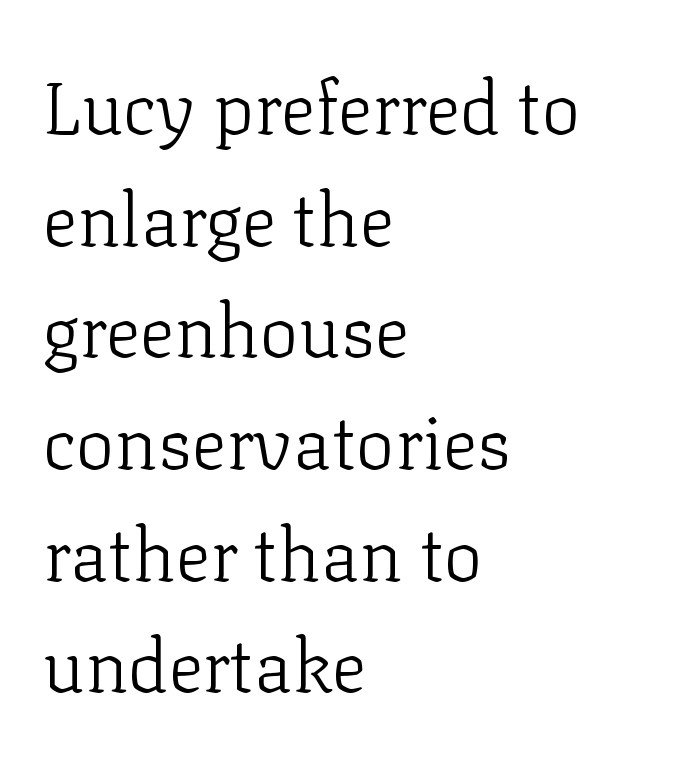
{"serif": "yes", "italic": "no", "bold": "no", "weight": "light", "width": "normal", "stroke_contrast": "low", "x_height": "medium", "monospaced": "no", "underline": "no", "align": "left", "line_spacing": "normal", "line_spacing_ratio": 1.53, "letter_spacing": "normal", "letter_spacing_em": 0.0, "glyph_px": 73}
